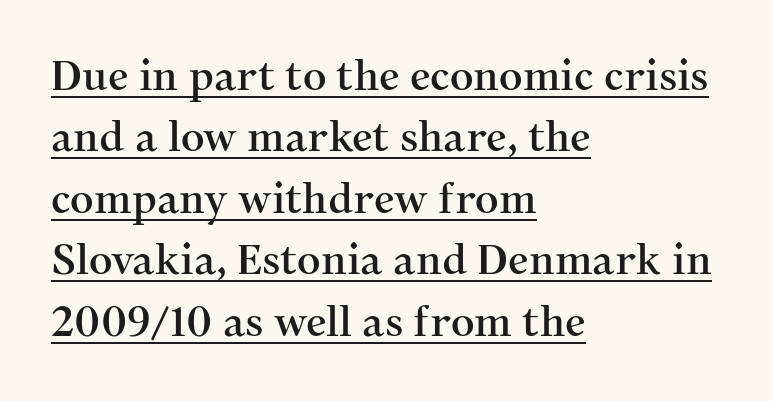
Q: Is the text italic (slanted)? A: No, it is upright.
Q: Is the typeface a serif or a sans-serif typeface? A: Serif.
Q: Is the text underlined? A: Yes.
Q: How is the paragraph aligned? A: Left-aligned.
Q: Is the spacing between letters normal or unusually wide? A: Normal.
Q: Is the spacing between lines tight, normal or loose? A: Normal.
Q: Width (condensed, normal, or wide)? A: Normal.
Q: Stroke contrast? A: Medium.
Q: x-height? A: Medium.
Q: Monospaced? A: No.
